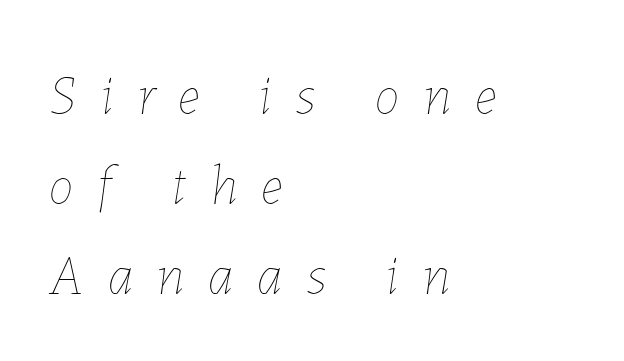
The image shows 56 px thin type, italic (leaning right); set left-aligned, normal line spacing (1.61x), unusually wide letter spacing (+0.43 em), not underlined; low stroke contrast and a medium x-height.
